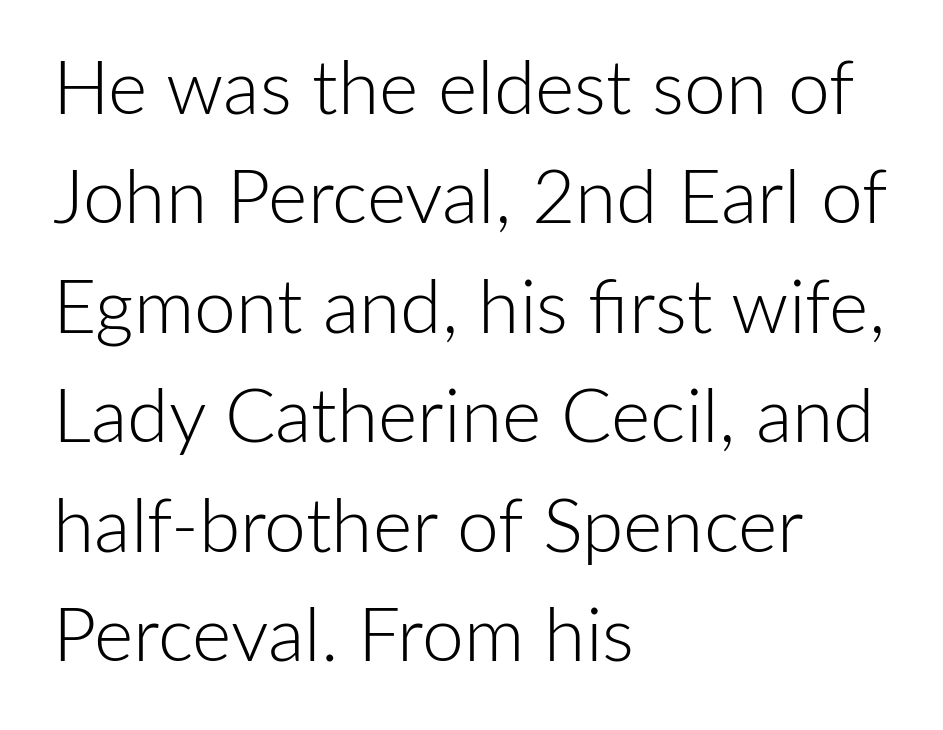
The characters display no serif detailing; their extremities are plain. The face looks like a standard text weight, possibly lighter. Quick note: not italic, upright. Think of a printed novel: that variable character pitch is what you see here.
